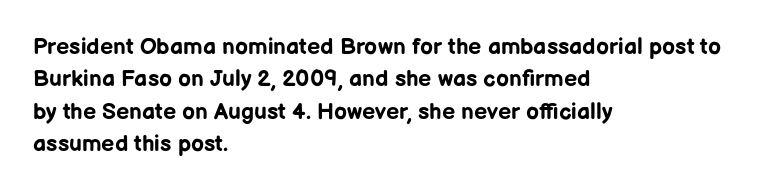
Q: Is the text bold? A: Yes.
Q: Is the text italic (slanted)? A: No, it is upright.
Q: Is the text underlined? A: No.
Q: How is the paragraph aligned? A: Left-aligned.
Q: Is the spacing between letters normal or unusually wide? A: Normal.
Q: Is the spacing between lines tight, normal or loose? A: Normal.
